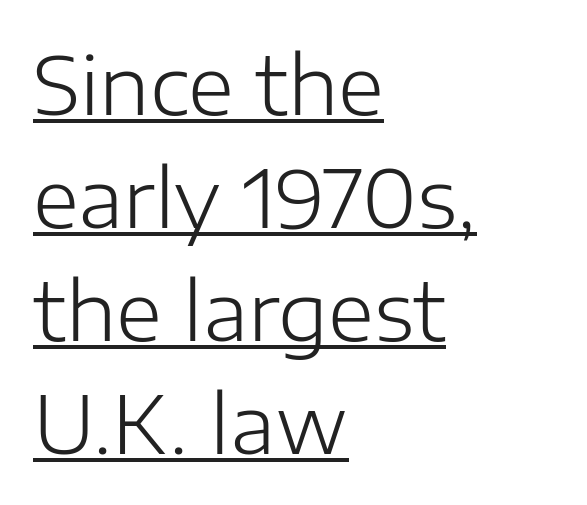
{"serif": "no", "italic": "no", "bold": "no", "weight": "light", "width": "normal", "stroke_contrast": "low", "x_height": "medium", "monospaced": "no", "underline": "yes", "align": "left", "line_spacing": "normal", "line_spacing_ratio": 1.43, "letter_spacing": "normal", "letter_spacing_em": 0.0, "glyph_px": 79}
